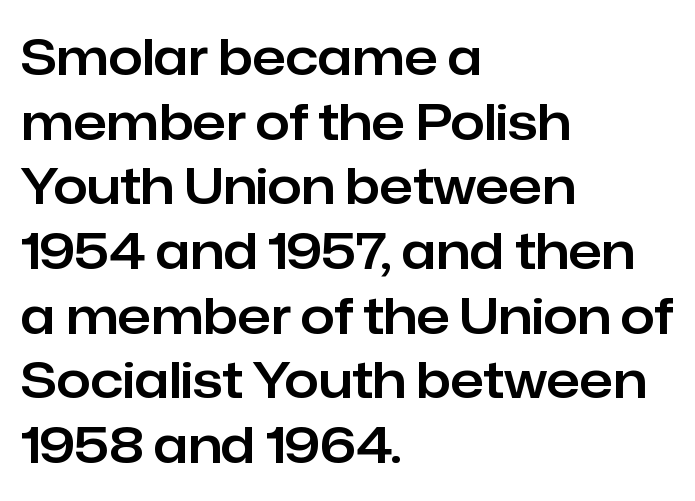
{"serif": "no", "italic": "no", "width": "normal", "stroke_contrast": "low", "x_height": "medium", "monospaced": "no", "underline": "no", "align": "left", "line_spacing": "normal", "line_spacing_ratio": 1.32, "letter_spacing": "normal", "letter_spacing_em": 0.0, "glyph_px": 49}
